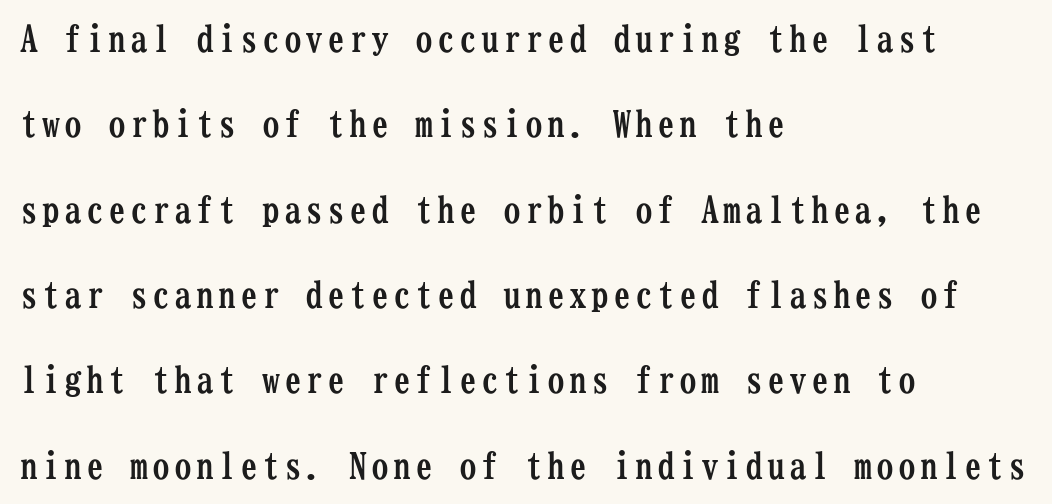
The text block is weighted toward the left margin, trailing off unevenly rightward. To sum up the face: it has serifs. Whoever set this chose breathing room over compactness in the vertical rhythm. Plain, unruled lines of type. A typesetter would mark this as roman, not italic.
